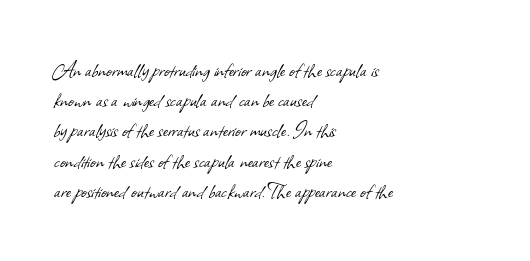
{"bold": "no", "underline": "no", "align": "left", "line_spacing": "normal", "line_spacing_ratio": 1.26, "letter_spacing": "normal", "letter_spacing_em": 0.0, "glyph_px": 24}
